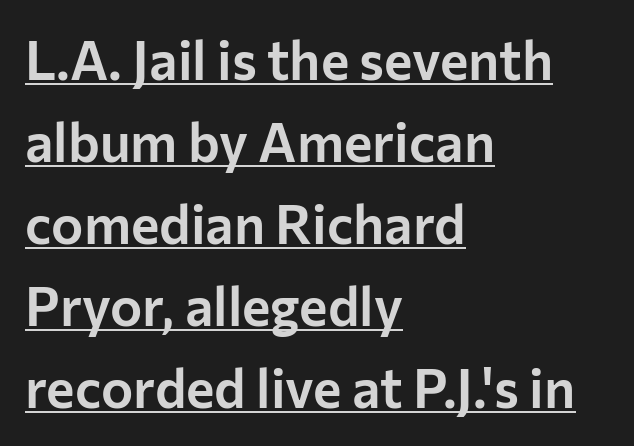
The image shows 54 px sans-serif type, upright; set left-aligned, normal line spacing (1.52x), normal letter spacing, underlined; low stroke contrast and a medium x-height.
